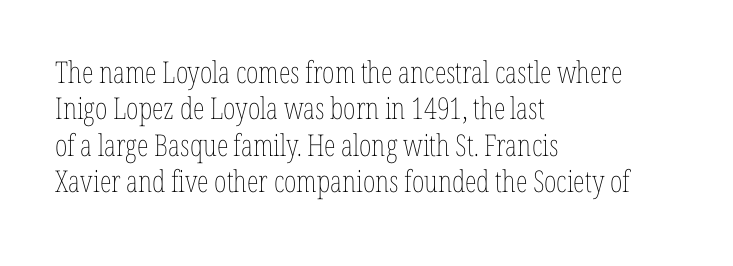
{"italic": "no", "bold": "no", "weight": "thin", "width": "condensed", "stroke_contrast": "low", "x_height": "medium", "monospaced": "no", "underline": "no", "align": "left", "line_spacing_ratio": 1.21, "letter_spacing": "normal", "letter_spacing_em": 0.0, "glyph_px": 30}
